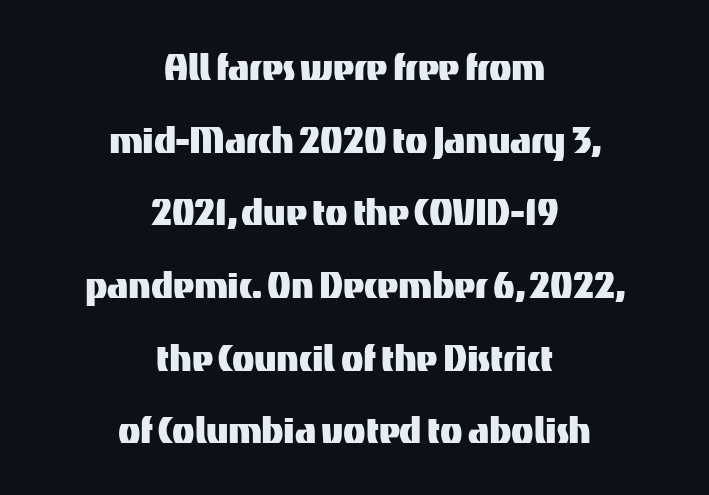
Q: Is the text italic (slanted)? A: No, it is upright.
Q: Is the typeface a serif or a sans-serif typeface? A: Sans-serif.
Q: Is the text underlined? A: No.
Q: How is the paragraph aligned? A: Centered.
Q: Is the spacing between letters normal or unusually wide? A: Normal.
Q: Is the spacing between lines tight, normal or loose? A: Normal.
Q: Width (condensed, normal, or wide)? A: Normal.
Q: Stroke contrast? A: Medium.
Q: x-height? A: Medium.
Q: Monospaced? A: No.
